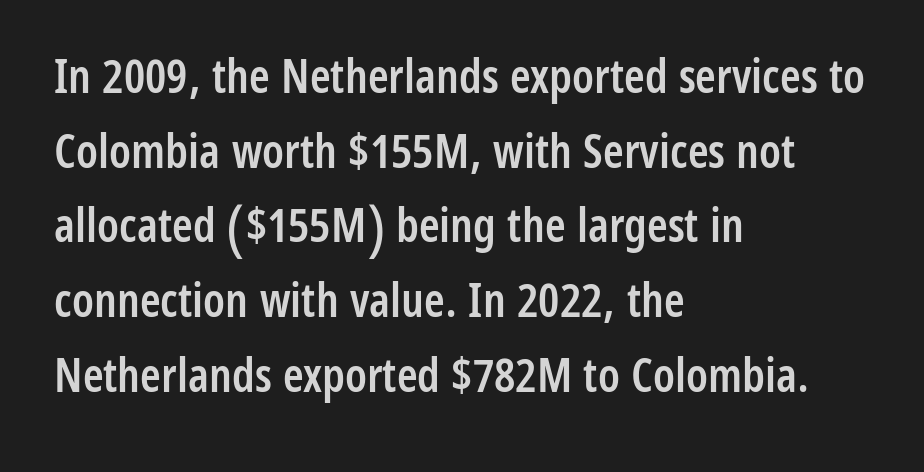
Q: Is the text bold? A: Semi-bold.
Q: Is the text italic (slanted)? A: No, it is upright.
Q: Is the typeface a serif or a sans-serif typeface? A: Sans-serif.
Q: Is the text underlined? A: No.
Q: How is the paragraph aligned? A: Left-aligned.
Q: Is the spacing between letters normal or unusually wide? A: Normal.
Q: Is the spacing between lines tight, normal or loose? A: Normal.
Q: Width (condensed, normal, or wide)? A: Condensed.
Q: Stroke contrast? A: Low.
Q: x-height? A: Medium.
Q: Monospaced? A: No.
